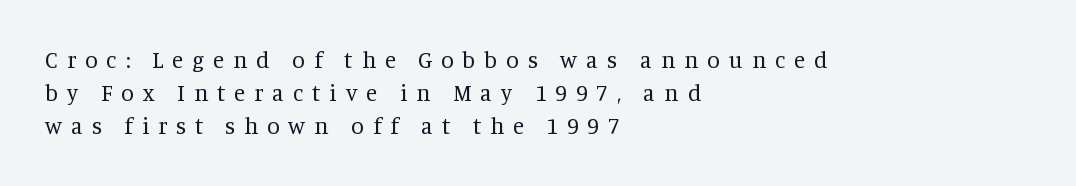
{"italic": "no", "bold": "no", "underline": "no", "align": "left", "line_spacing": "normal", "line_spacing_ratio": 1.44, "letter_spacing": "wide", "letter_spacing_em": 0.39, "glyph_px": 23}
